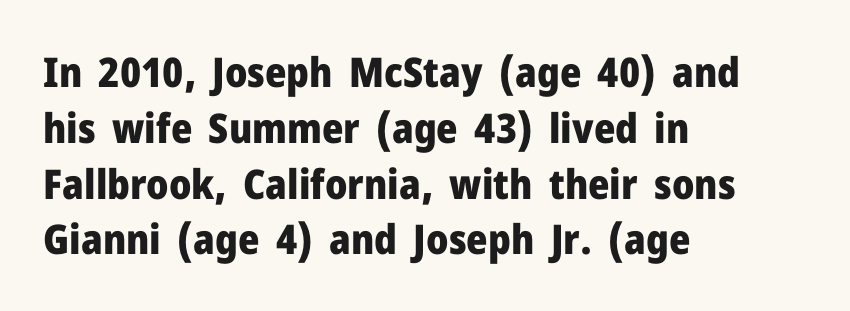
The image shows 41 px heavy sans-serif type, upright; set left-aligned, normal line spacing (1.36x), normal letter spacing, not underlined; low stroke contrast and a medium x-height.
